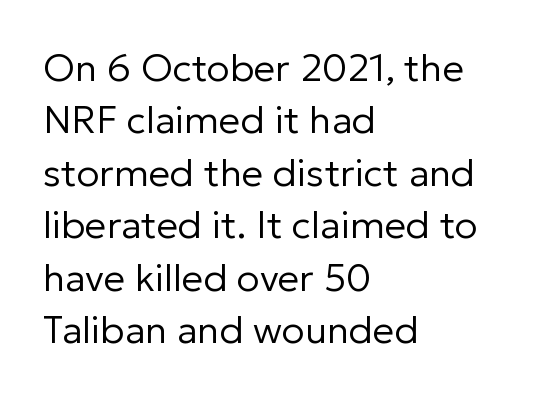
The image shows 38 px regular-weight sans-serif type, upright; set left-aligned, normal line spacing (1.38x), normal letter spacing, not underlined; low stroke contrast and a medium x-height.
